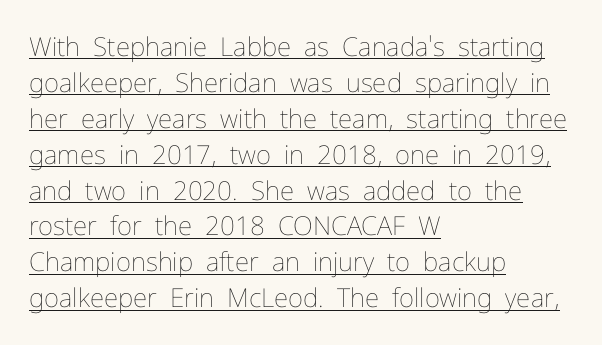
Q: Is the text bold? A: No.
Q: Is the text italic (slanted)? A: No, it is upright.
Q: Is the text underlined? A: Yes.
Q: How is the paragraph aligned? A: Left-aligned.
Q: Is the spacing between letters normal or unusually wide? A: Normal.
Q: Is the spacing between lines tight, normal or loose? A: Normal.
